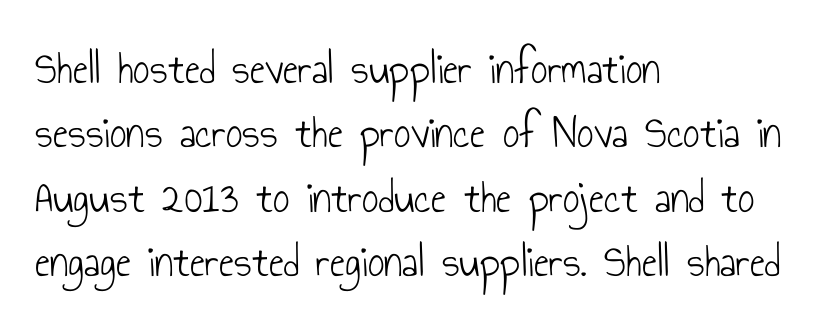
The image shows 46 px light, condensed sans-serif type, upright; set left-aligned, normal line spacing (1.4x), normal letter spacing, not underlined; low stroke contrast and a small x-height.
